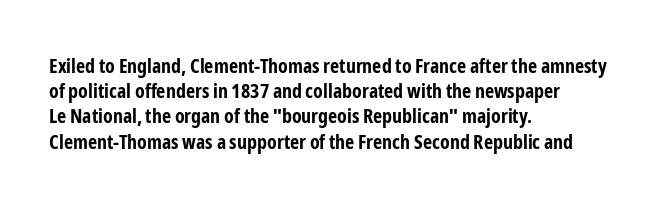
The space directly below the letters is spotless. This rendering uses left alignment, leaving the right contour irregular. The typography opts for an upright posture over an oblique one. Each word holds together tightly as a unit, with standard inter-letter gaps. Pretty heavy lettering here — definitely bold.
